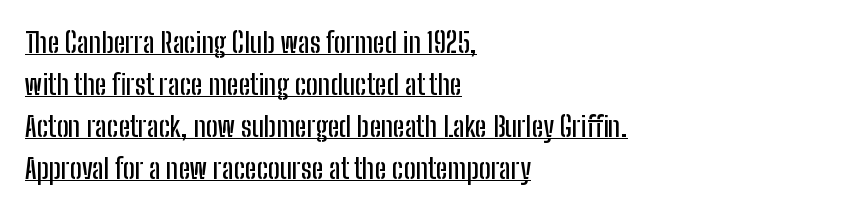
The image shows 28 px condensed sans-serif type, upright; set left-aligned, normal line spacing (1.5x), normal letter spacing, underlined; low stroke contrast and a medium x-height.
